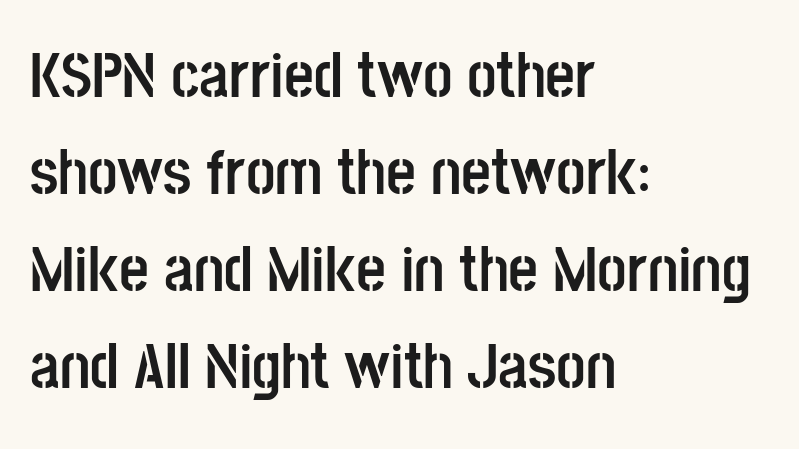
The image shows 65 px semibold, condensed sans-serif type, upright; set left-aligned, normal line spacing (1.49x), normal letter spacing, not underlined; low stroke contrast and a large x-height.
